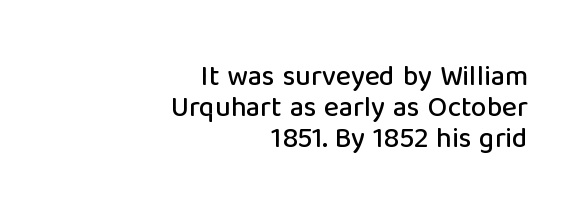
{"serif": "no", "italic": "no", "width": "normal", "stroke_contrast": "low", "x_height": "medium", "monospaced": "no", "underline": "no", "align": "right", "line_spacing": "tight", "line_spacing_ratio": 1.1, "letter_spacing": "normal", "letter_spacing_em": 0.0, "glyph_px": 28}
